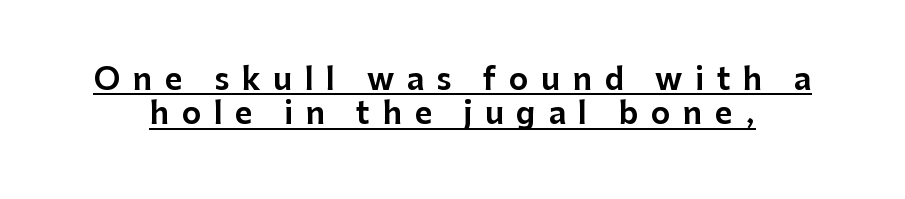
{"serif": "no", "italic": "no", "width": "normal", "stroke_contrast": "low", "x_height": "medium", "monospaced": "no", "underline": "yes", "line_spacing": "tight", "line_spacing_ratio": 1.14, "letter_spacing": "wide", "letter_spacing_em": 0.42, "glyph_px": 30}
